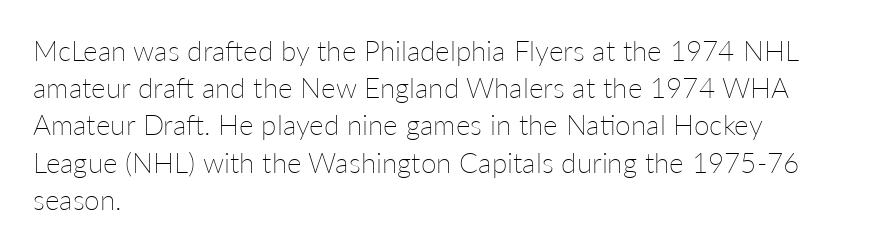
Q: Is the text bold? A: No.
Q: Is the text italic (slanted)? A: No, it is upright.
Q: Is the text underlined? A: No.
Q: How is the paragraph aligned? A: Left-aligned.
Q: Is the spacing between letters normal or unusually wide? A: Normal.
Q: Is the spacing between lines tight, normal or loose? A: Normal.
Q: Width (condensed, normal, or wide)? A: Normal.
Q: Stroke contrast? A: Low.
Q: x-height? A: Medium.
Q: Monospaced? A: No.
